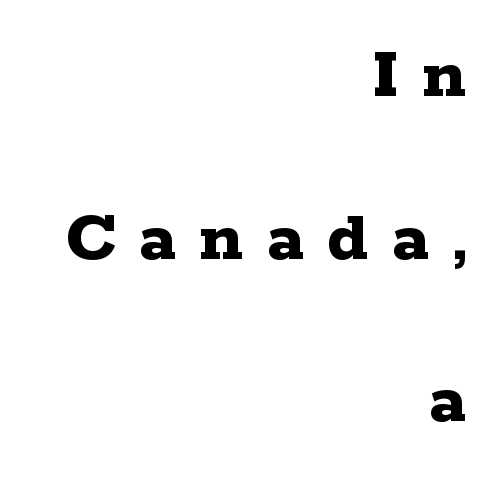
Little horizontal feet cap the strokes, marking this as serif type. Posture: upright roman. Glyph-to-glyph distance is far greater than everyday printed text. The rendering uses natural spacing where letterforms have individual widths. The passage is arranged like a letterhead date or caption credit — flush right. I'd describe the lettering as bold — thick and assertive.
